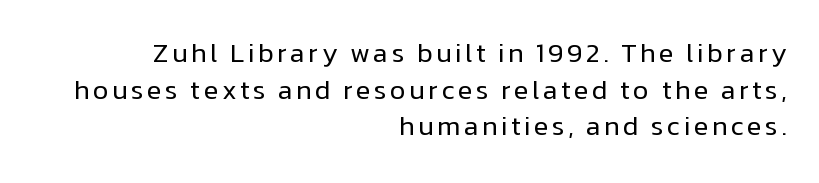
Q: Is the text bold? A: No.
Q: Is the text italic (slanted)? A: No, it is upright.
Q: Is the text underlined? A: No.
Q: How is the paragraph aligned? A: Right-aligned.
Q: Is the spacing between lines tight, normal or loose? A: Normal.
